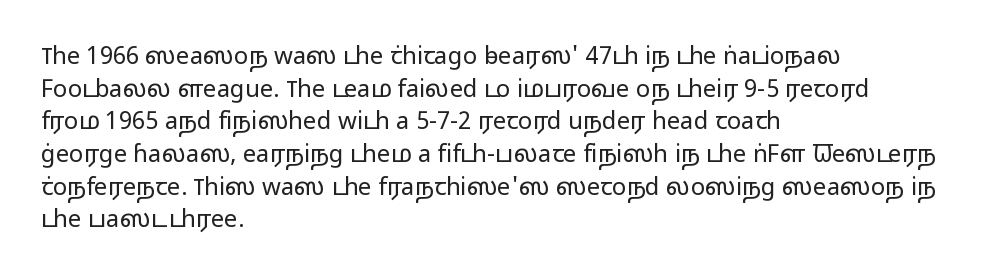
{"italic": "no", "bold": "no", "underline": "no", "align": "left", "line_spacing": "normal", "line_spacing_ratio": 1.36, "letter_spacing": "normal", "letter_spacing_em": 0.0, "glyph_px": 24}
